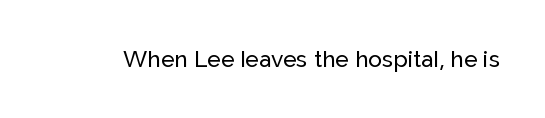
Q: Is the text italic (slanted)? A: No, it is upright.
Q: Is the text underlined? A: No.
Q: Is the spacing between letters normal or unusually wide? A: Normal.
